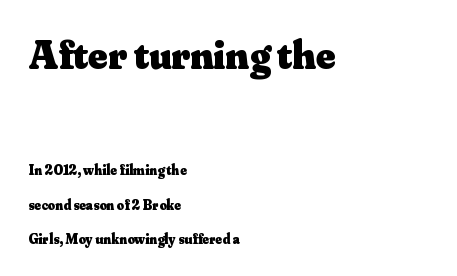
Vertical strokes here are truly vertical. These lines are composed in type with serifs. How are the letters spaced? Ordinarily, with no added tracking. The letters advance in unequal steps, a hallmark of proportional type. Weight check: bold — yes, fully.
